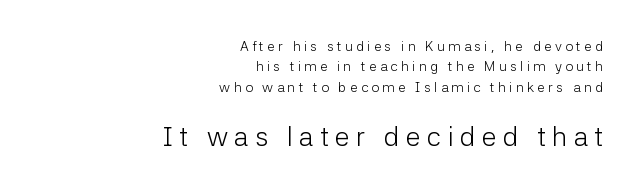
Q: Is the text bold? A: No.
Q: Is the text italic (slanted)? A: No, it is upright.
Q: Is the text underlined? A: No.
Q: How is the paragraph aligned? A: Right-aligned.
Q: Is the spacing between letters normal or unusually wide? A: Unusually wide.
Q: Is the spacing between lines tight, normal or loose? A: Normal.
Q: Which block of text is set in a larger size, the first (top) or the second (bottom)? A: The second (bottom) one.
